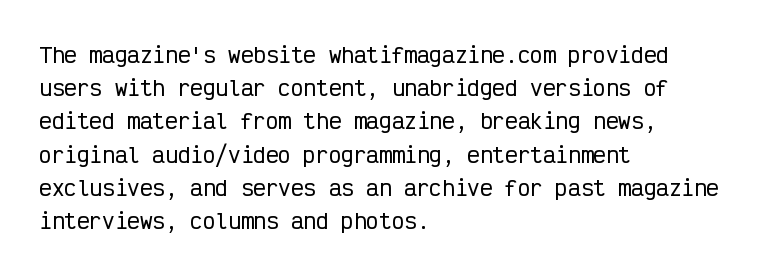
{"italic": "no", "underline": "no", "align": "left", "line_spacing": "normal", "line_spacing_ratio": 1.58, "letter_spacing": "normal", "letter_spacing_em": 0.0, "glyph_px": 21}
